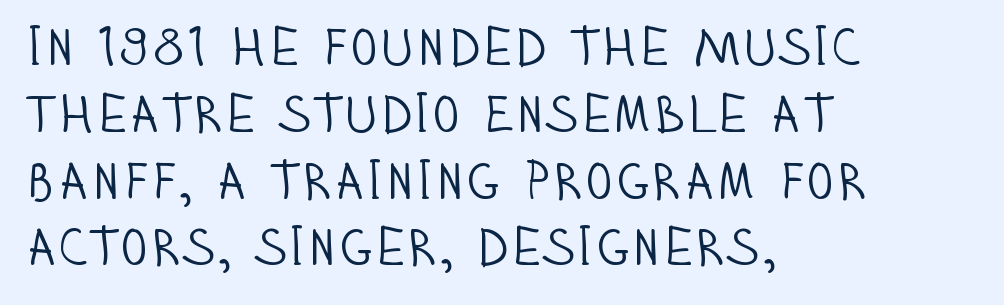
I'd call this a sans setting — the letters go barefoot. Every character sits straight up, as roman type does. Does the leading feel generous? No, just average. These lines keep a tight, regular rhythm from letter to letter. Stems here are at most as thick as an everyday book face.
